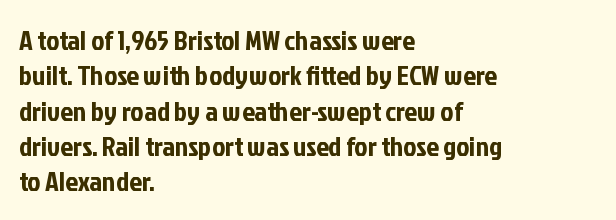
Q: Is the text italic (slanted)? A: No, it is upright.
Q: Is the typeface a serif or a sans-serif typeface? A: Sans-serif.
Q: Is the text underlined? A: No.
Q: How is the paragraph aligned? A: Left-aligned.
Q: Is the spacing between letters normal or unusually wide? A: Normal.
Q: Is the spacing between lines tight, normal or loose? A: Normal.
Q: Width (condensed, normal, or wide)? A: Condensed.
Q: Stroke contrast? A: Low.
Q: x-height? A: Medium.
Q: Monospaced? A: No.
